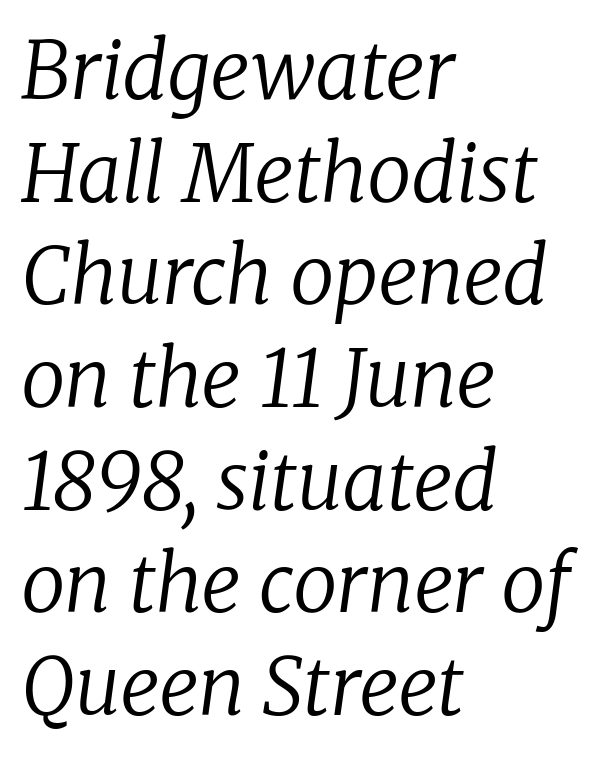
The image shows 79 px regular-weight serif type, italic (leaning right); set left-aligned, normal line spacing (1.3x), normal letter spacing, not underlined; low stroke contrast and a medium x-height.
